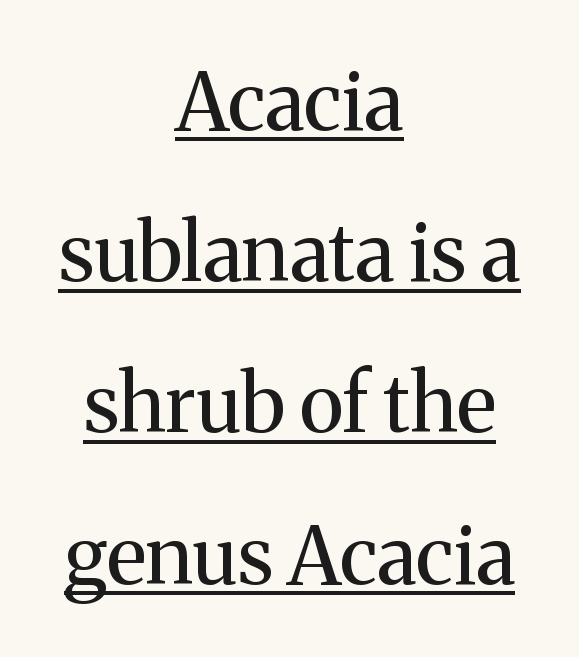
The image shows 80 px regular-weight serif type, upright; set centered, line spacing 1.89x, normal letter spacing, underlined; medium stroke contrast and a medium x-height.
